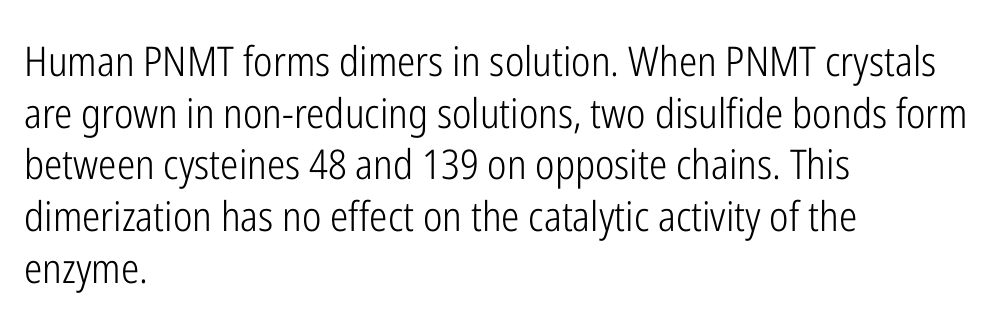
The image shows 41 px light, condensed sans-serif type, upright; set left-aligned, normal line spacing (1.26x), normal letter spacing, not underlined; low stroke contrast and a medium x-height.
